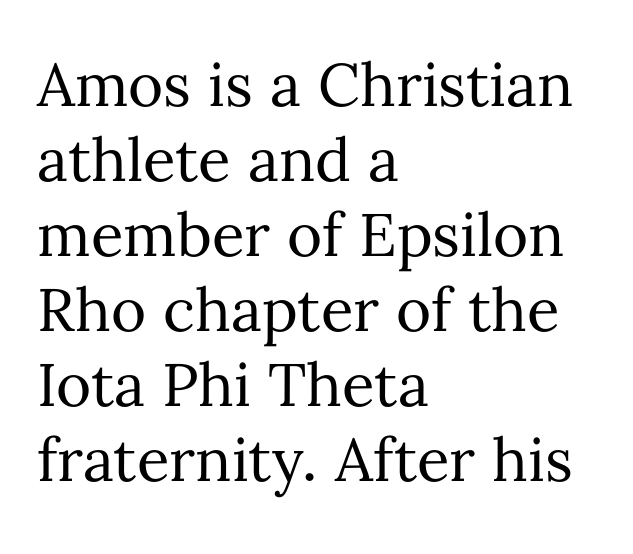
{"italic": "no", "bold": "no", "weight": "regular", "width": "normal", "stroke_contrast": "medium", "x_height": "medium", "monospaced": "no", "underline": "no", "align": "left", "line_spacing": "normal", "line_spacing_ratio": 1.25, "letter_spacing": "normal", "letter_spacing_em": 0.0, "glyph_px": 60}
